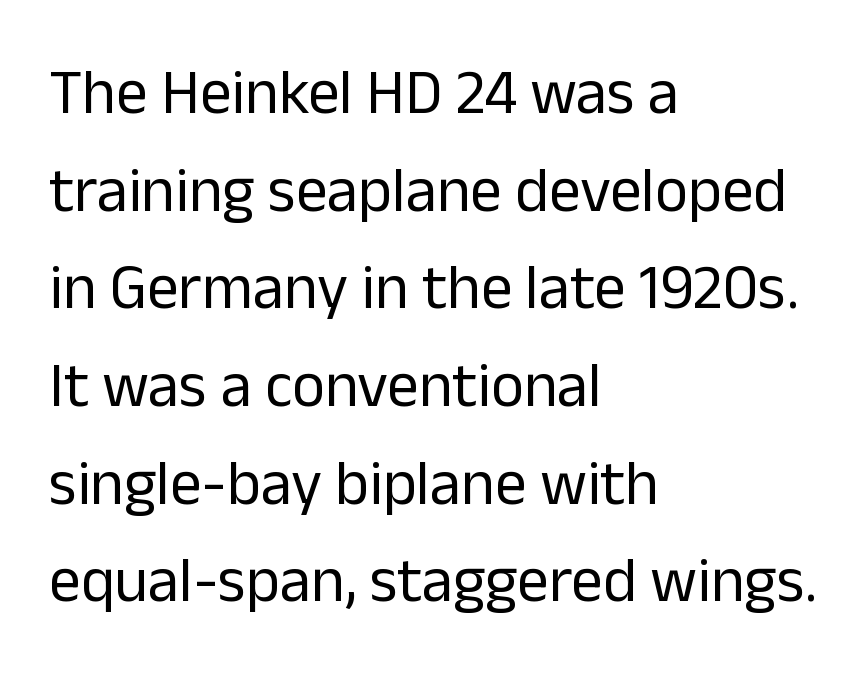
Q: Is the text bold? A: No.
Q: Is the text italic (slanted)? A: No, it is upright.
Q: Is the typeface a serif or a sans-serif typeface? A: Sans-serif.
Q: Is the text underlined? A: No.
Q: How is the paragraph aligned? A: Left-aligned.
Q: Is the spacing between letters normal or unusually wide? A: Normal.
Q: Is the spacing between lines tight, normal or loose? A: Normal.
Q: Width (condensed, normal, or wide)? A: Normal.
Q: Stroke contrast? A: Low.
Q: x-height? A: Medium.
Q: Monospaced? A: No.
